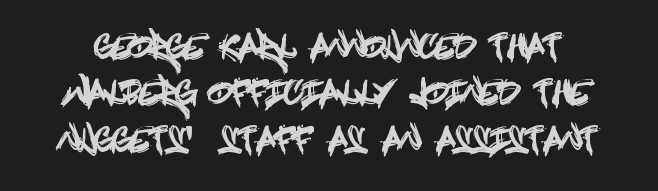
Any mark beneath the type? The region is blank. What's the leading like? Ordinary, nothing unusual. Students, note that the glyphs here touch the page at normal intervals. Serif or sans? Sans — the stroke terminals are bare.
